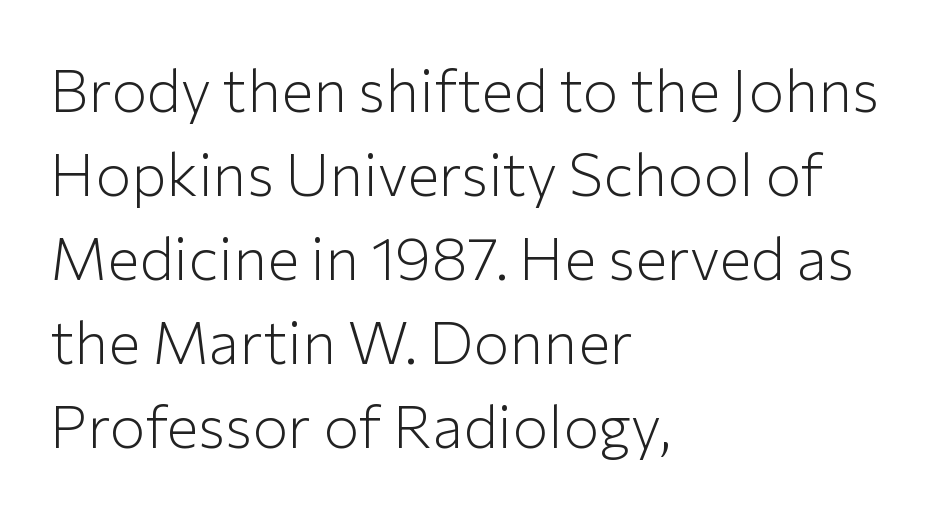
The typeface has the unassuming heft of standard copy or less. Students, note that the glyphs here touch the page at normal intervals. The glyphs are unaccompanied by any horizontal stroke below them. Nothing sits at the stroke ends, so this counts as sans-serif.
